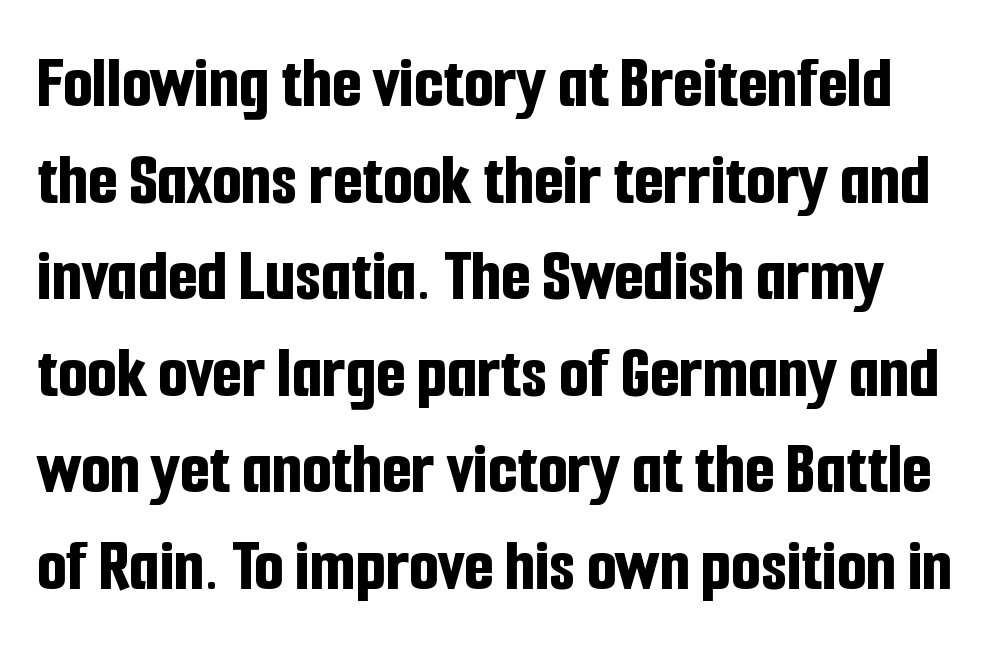
The image shows 76 px bold, condensed sans-serif type, upright; set normal line spacing (1.27x), normal letter spacing, not underlined; low stroke contrast and a medium x-height.
